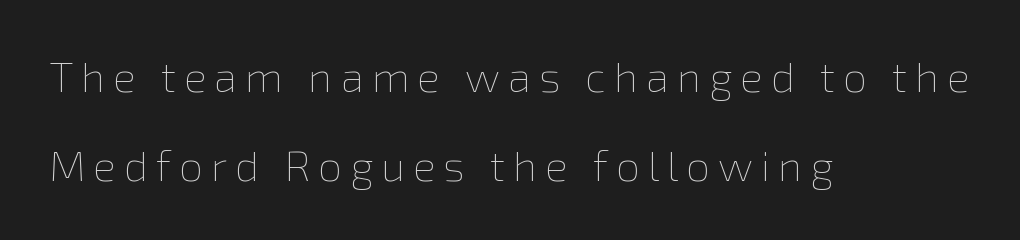
Q: Is the text bold? A: No.
Q: Is the text italic (slanted)? A: No, it is upright.
Q: Is the text underlined? A: No.
Q: How is the paragraph aligned? A: Left-aligned.
Q: Is the spacing between lines tight, normal or loose? A: Loose.
Q: Width (condensed, normal, or wide)? A: Normal.
Q: x-height? A: Medium.
Q: Monospaced? A: No.
